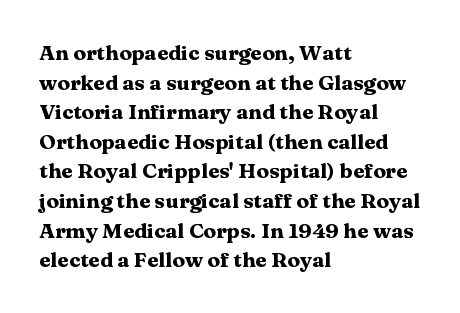
The image shows 21 px bold type, upright; set left-aligned, normal line spacing (1.41x), normal letter spacing, not underlined.
